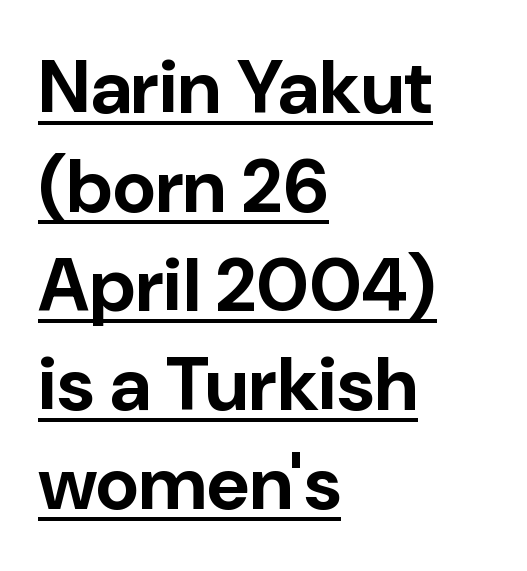
The image shows 75 px bold sans-serif type, upright; set left-aligned, normal line spacing (1.32x), normal letter spacing, underlined; low stroke contrast and a medium x-height.
